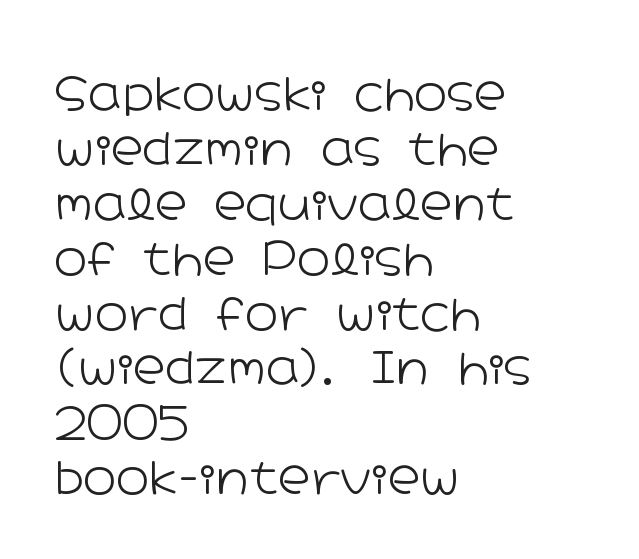
{"serif": "no", "italic": "no", "bold": "no", "weight": "light", "width": "wide", "stroke_contrast": "low", "x_height": "medium", "monospaced": "no", "underline": "no", "align": "left", "line_spacing_ratio": 1.22, "letter_spacing": "normal", "letter_spacing_em": 0.0, "glyph_px": 45}
